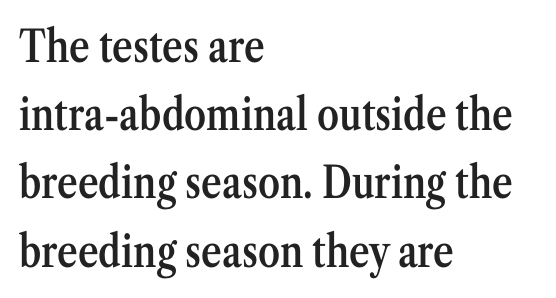
The image shows 44 px semibold, condensed serif type, upright; set left-aligned, normal line spacing (1.55x), normal letter spacing, not underlined; medium stroke contrast and a medium x-height.
